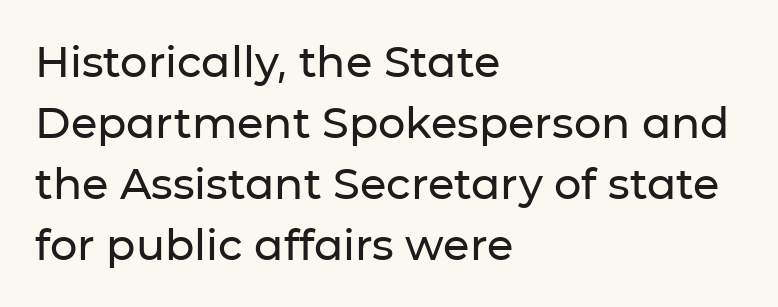
Which margin do the lines hug? The left one — the right edge is uneven. Notice how the stems are strictly vertical — no italics here. Note the varied advance widths — an 'i' is clearly narrower than an 'm'. Anything drawn beneath the words? Only blank space. Nope, no serifs anywhere on these letters.
